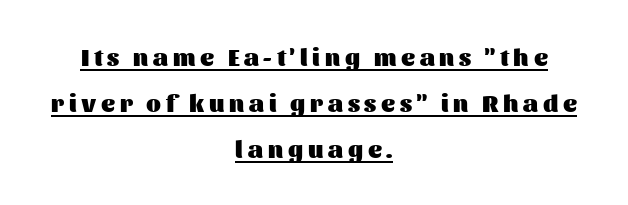
The image shows 24 px bold type, upright; set centered, loose line spacing (1.92x), unusually wide letter spacing (+0.2 em), underlined.
